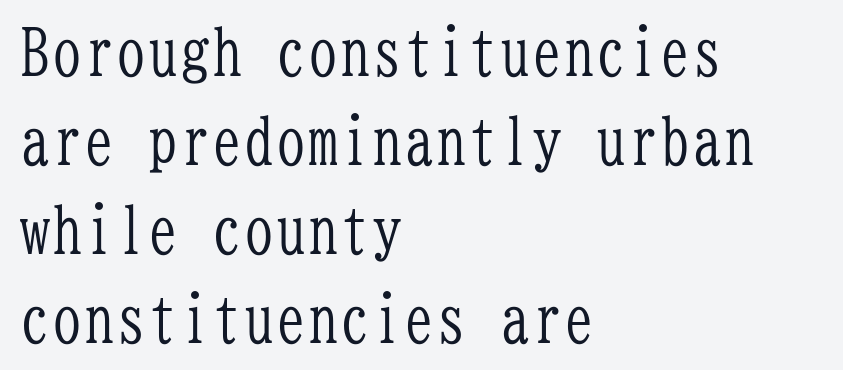
Rendered with straight, roman letterforms. Caption: standard tracking, unaltered. The letters look calm and open, with moderate or lighter stems. Honestly, the row spacing looks completely unremarkable.
